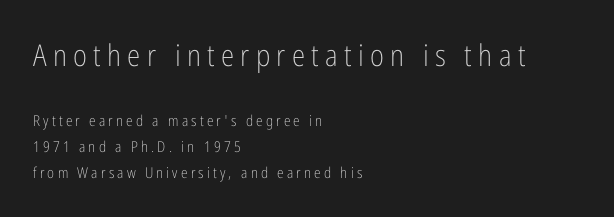
{"serif": "no", "italic": "no", "bold": "no", "weight": "light", "width": "condensed", "stroke_contrast": "low", "x_height": "medium", "monospaced": "no", "underline": "no", "align": "left", "line_spacing_ratio": 1.74, "letter_spacing": "wide", "letter_spacing_em": 0.21, "larger_block": "first", "size_ratio": 2.0, "glyph_px": 30}
